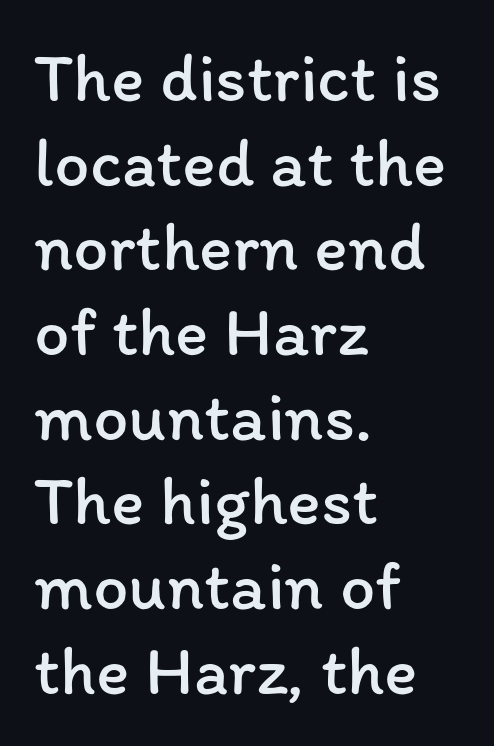
The image shows 70 px regular-weight type, upright; set left-aligned, line spacing 1.21x, normal letter spacing, not underlined; low stroke contrast and a medium x-height.
